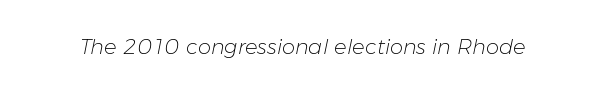
Q: Is the text bold? A: No.
Q: Is the text italic (slanted)? A: Yes, it leans right by about 11 degrees.
Q: Is the text underlined? A: No.
Q: Is the spacing between letters normal or unusually wide? A: Normal.
